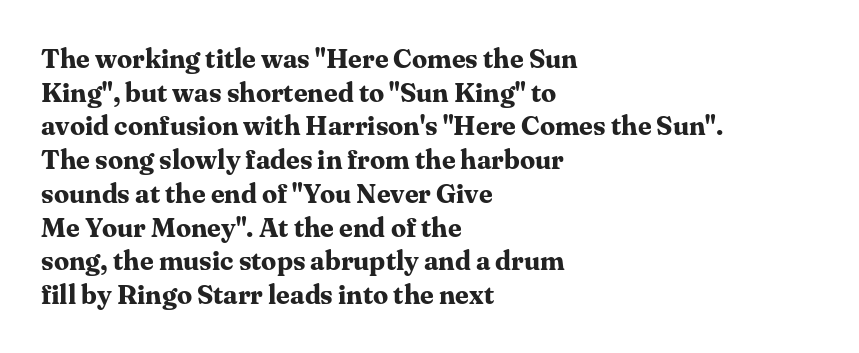
The image shows 27 px bold type, upright; set left-aligned, normal line spacing (1.25x), normal letter spacing, not underlined.
